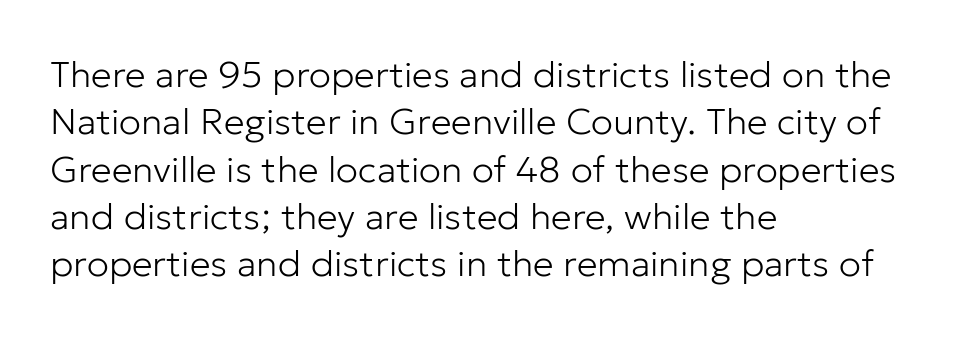
The image shows 37 px light sans-serif type, upright; set left-aligned, normal line spacing (1.28x), normal letter spacing, not underlined; low stroke contrast and a medium x-height.
